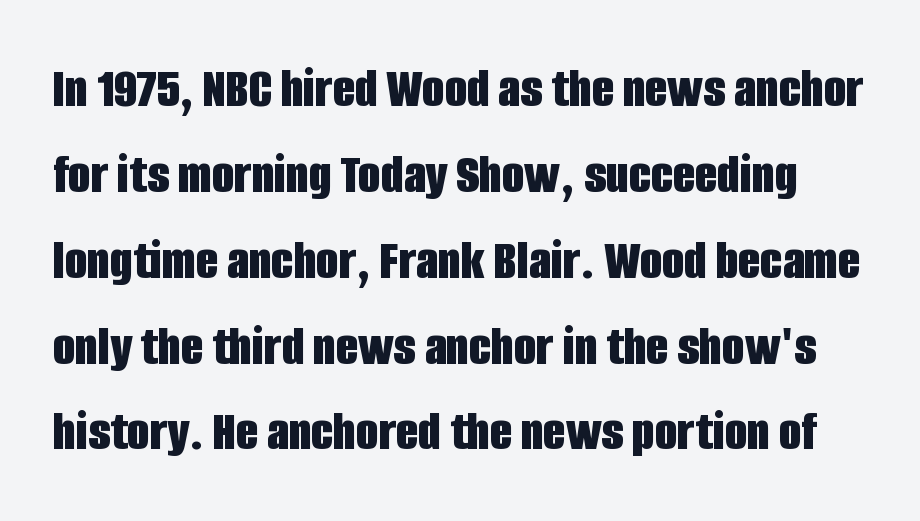
Varying glyph widths throughout — classic text-font behaviour. Words float on clear page, feet unadorned. The rows are spaced the way most documents space them. The letters stand straight up with perfectly vertical stems.
